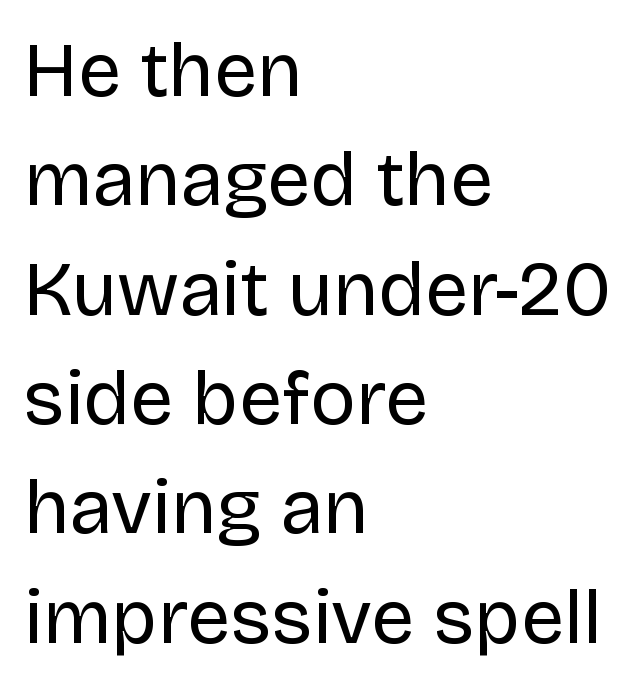
Q: Is the text bold? A: No.
Q: Is the text italic (slanted)? A: No, it is upright.
Q: Is the typeface a serif or a sans-serif typeface? A: Sans-serif.
Q: Is the text underlined? A: No.
Q: How is the paragraph aligned? A: Left-aligned.
Q: Is the spacing between letters normal or unusually wide? A: Normal.
Q: Is the spacing between lines tight, normal or loose? A: Normal.
Q: Width (condensed, normal, or wide)? A: Normal.
Q: Stroke contrast? A: Low.
Q: x-height? A: Large.
Q: Monospaced? A: No.
